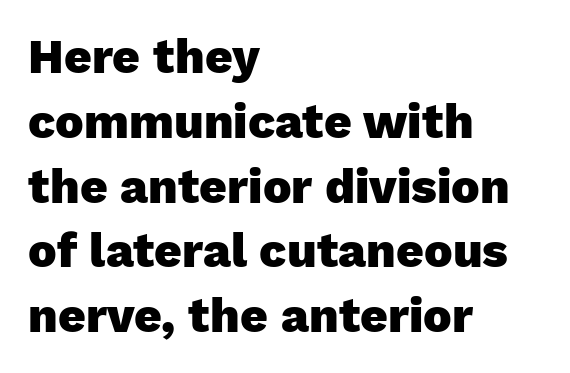
The image shows 48 px heavy sans-serif type, upright; set left-aligned, normal line spacing (1.35x), normal letter spacing, not underlined; low stroke contrast and a medium x-height.
